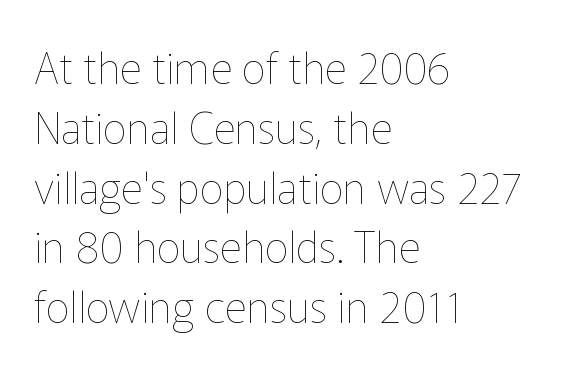
Q: Is the text bold? A: No.
Q: Is the text italic (slanted)? A: No, it is upright.
Q: Is the text underlined? A: No.
Q: How is the paragraph aligned? A: Left-aligned.
Q: Is the spacing between letters normal or unusually wide? A: Normal.
Q: Is the spacing between lines tight, normal or loose? A: Normal.
Q: Width (condensed, normal, or wide)? A: Normal.
Q: Stroke contrast? A: Low.
Q: x-height? A: Medium.
Q: Monospaced? A: No.
